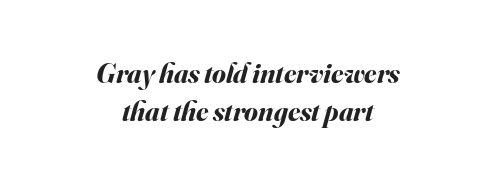
Compared with an ordinary text face, these strokes are far heavier — a full bold. Glyph-to-glyph distance matches everyday printed text. The axis of the letterforms is tilted away from vertical. Descenders hang freely into open space.
